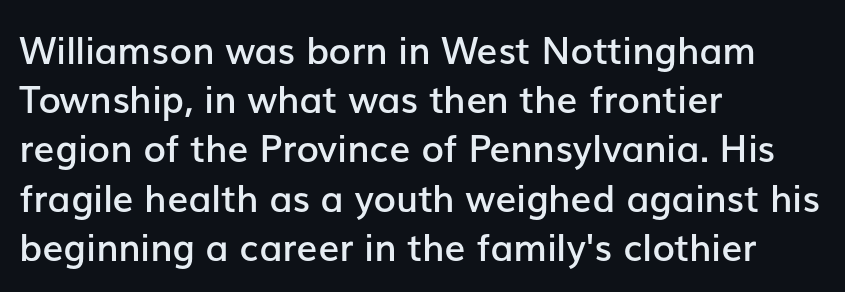
{"serif": "no", "italic": "no", "bold": "semi", "weight": "semibold", "width": "normal", "stroke_contrast": "low", "x_height": "medium", "monospaced": "no", "underline": "no", "align": "left", "line_spacing": "normal", "line_spacing_ratio": 1.33, "letter_spacing": "normal", "letter_spacing_em": 0.0, "glyph_px": 37}
